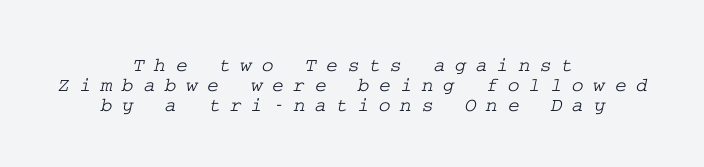
{"underline": "no", "align": "center", "line_spacing": "tight", "line_spacing_ratio": 0.99, "letter_spacing": "wide", "letter_spacing_em": 0.48, "glyph_px": 20}
